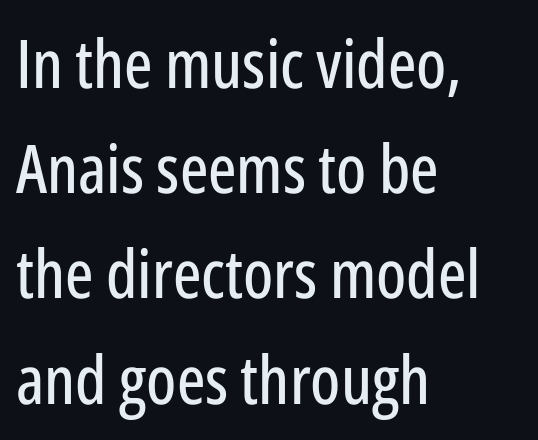
Q: Is the text italic (slanted)? A: No, it is upright.
Q: Is the typeface a serif or a sans-serif typeface? A: Sans-serif.
Q: Is the text underlined? A: No.
Q: How is the paragraph aligned? A: Left-aligned.
Q: Is the spacing between letters normal or unusually wide? A: Normal.
Q: Is the spacing between lines tight, normal or loose? A: Normal.
Q: Width (condensed, normal, or wide)? A: Condensed.
Q: Stroke contrast? A: Low.
Q: x-height? A: Medium.
Q: Monospaced? A: No.
